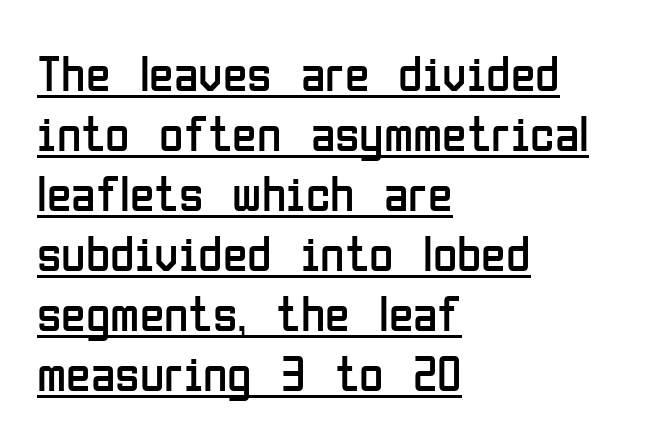
The image shows 50 px regular-weight, condensed sans-serif type, upright; set left-aligned, line spacing 1.2x, normal letter spacing, underlined; low stroke contrast and a medium x-height.
